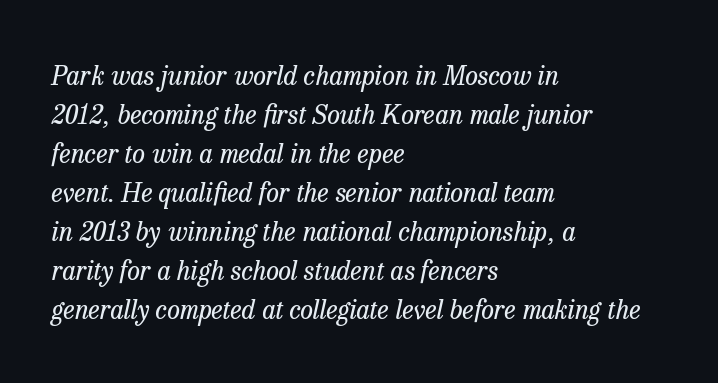
An italicized treatment has been applied to the whole sample. Nothing unusual about the tracking: characters are spaced as the font intends. The zone under the glyphs is completely vacant. Leading matches the norm, producing a regular column. In CSS terms this would be text-align: left.
